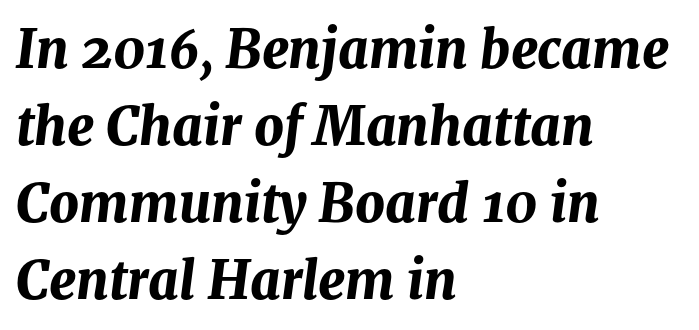
The line-height multiplier appears to be the usual default. The horizontal fit of the characters is conventional and even. Would a proofreader flag this as italicized? Yes. Only glyphs here, with clear space below each row.
